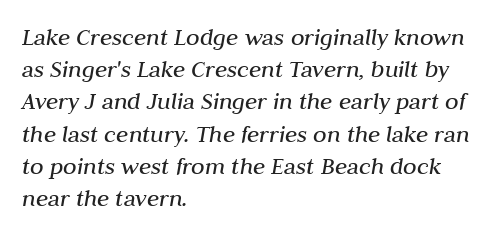
Compared with ordinary roman type, these characters are visibly tilted. The line-height multiplier appears to be the usual default. Words float on clear page, feet unadorned. Heaviness? Minimal to ordinary, like unemphasized prose.
